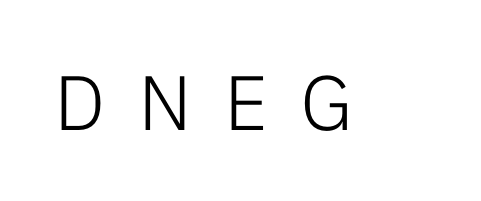
{"serif": "no", "italic": "no", "bold": "no", "weight": "light", "width": "normal", "stroke_contrast": "low", "x_height": "medium", "monospaced": "no", "underline": "no", "letter_spacing": "wide", "letter_spacing_em": 0.42, "glyph_px": 77}
